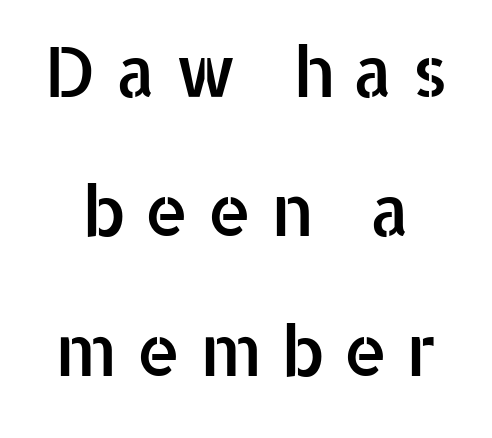
{"serif": "no", "italic": "no", "width": "normal", "stroke_contrast": "low", "x_height": "medium", "monospaced": "no", "underline": "no", "line_spacing": "loose", "line_spacing_ratio": 1.99, "letter_spacing": "wide", "letter_spacing_em": 0.26, "glyph_px": 70}
